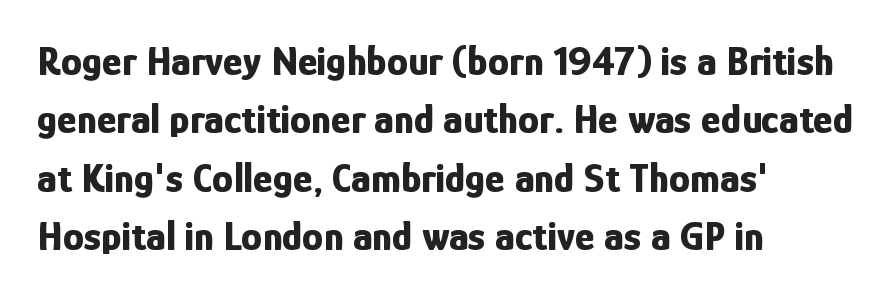
Glance below the letters and you will spot only blank space. Character widths vary here, with narrow letters taking less room than wide ones. In CSS terms this would be text-align: left. Line spacing here is normal. The font is running at its bold setting.
